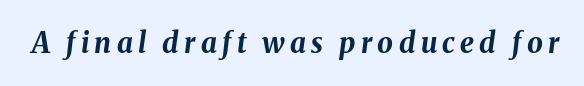
It's the slanting kind of type. Character widths vary here, with narrow letters taking less room than wide ones. Underline: absent. You'd pick this weight for a headline — it's a proper bold.
